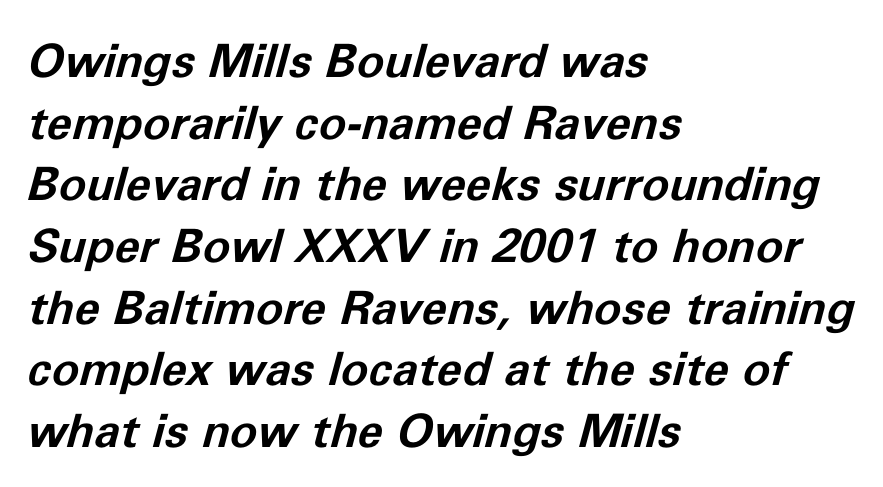
Underlining? Definitely not there. The letters advance in unequal steps, a hallmark of proportional type. A typesetter would call this leading conventional body-copy spacing. The axis of the letterforms is tilted away from vertical. Students, this is bold: see how much ink each stroke carries.
